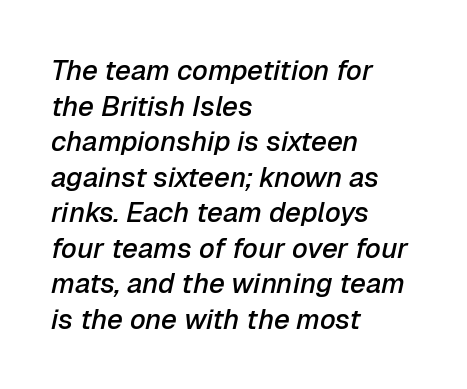
This rendering features lettering with no underline. Letter spacing: default. These lines carry some extra weight — a demibold, not a full bold. Regarding leading, the lines here are spaced in the standard way. Slant detected: the letters are inclined. Do the characters align in a grid? No, the font is proportional.
